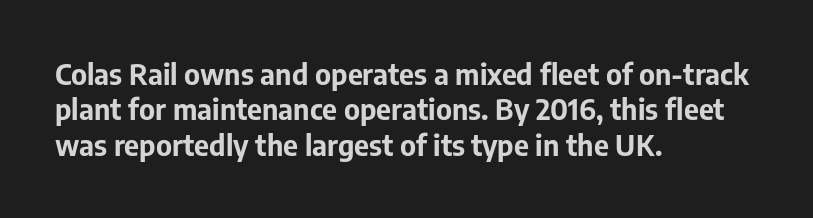
{"serif": "no", "italic": "no", "bold": "yes", "weight": "bold", "width": "normal", "stroke_contrast": "low", "x_height": "medium", "monospaced": "no", "underline": "no", "align": "left", "line_spacing_ratio": 1.22, "letter_spacing": "normal", "letter_spacing_em": 0.0, "glyph_px": 29}
